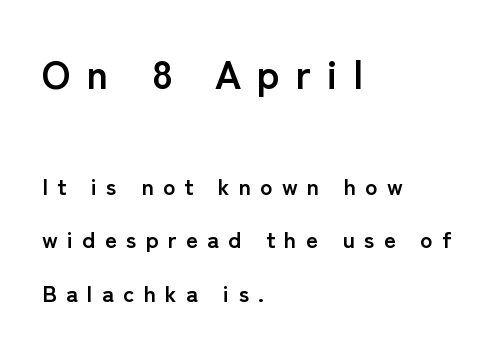
The image shows 40 px semibold sans-serif type, upright; set left-aligned, loose line spacing (2.34x), unusually wide letter spacing (+0.4 em), not underlined; the first (top) block is 1.74x larger; low stroke contrast and a medium x-height.
